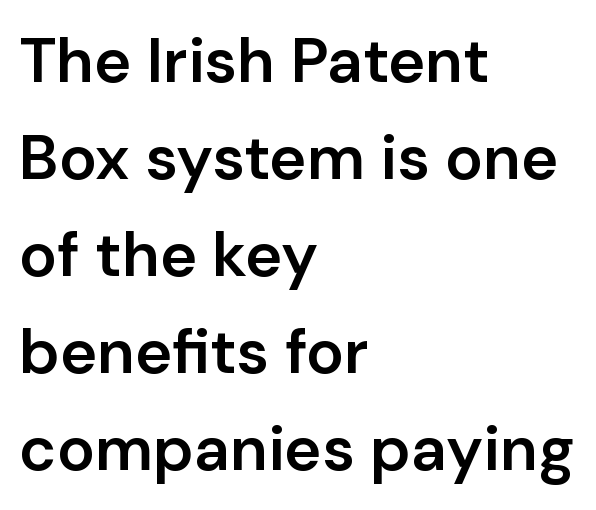
The image shows 63 px semibold sans-serif type, upright; set left-aligned, normal line spacing (1.54x), normal letter spacing, not underlined; low stroke contrast and a medium x-height.
